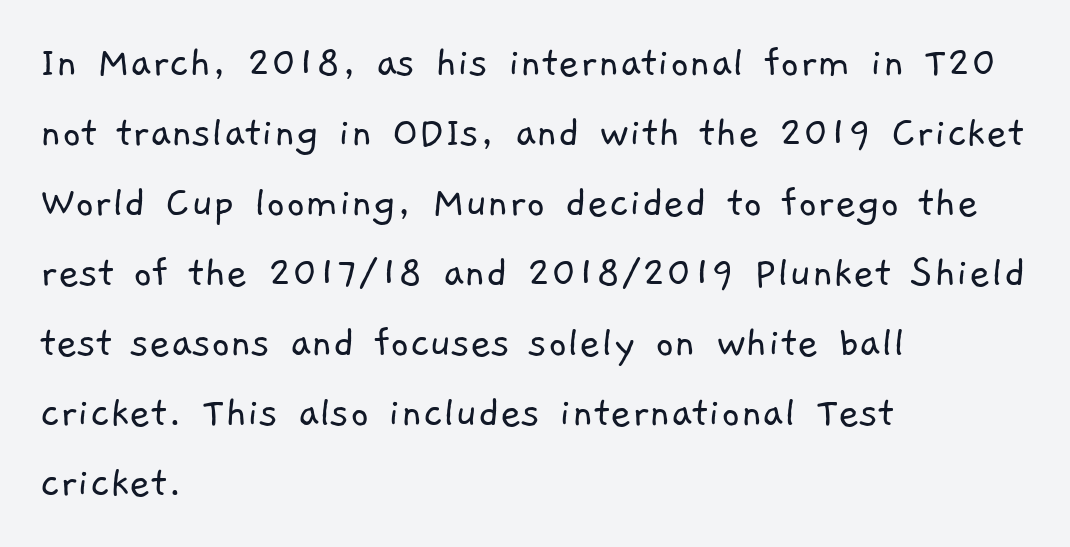
{"serif": "no", "bold": "no", "weight": "light", "width": "normal", "stroke_contrast": "low", "x_height": "medium", "monospaced": "no", "underline": "no", "align": "left", "line_spacing": "normal", "line_spacing_ratio": 1.52, "letter_spacing": "normal", "letter_spacing_em": 0.0, "glyph_px": 46}
